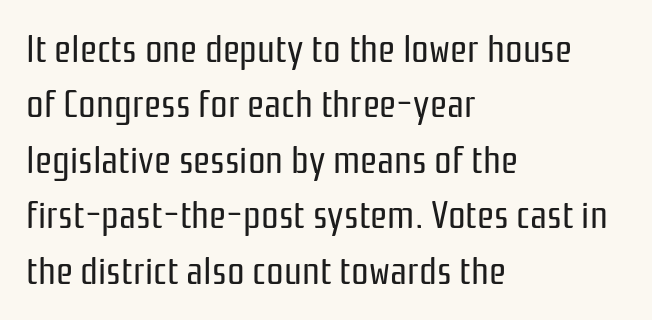
Q: Is the text bold? A: No.
Q: Is the text italic (slanted)? A: No, it is upright.
Q: Is the typeface a serif or a sans-serif typeface? A: Sans-serif.
Q: Is the text underlined? A: No.
Q: How is the paragraph aligned? A: Left-aligned.
Q: Is the spacing between letters normal or unusually wide? A: Normal.
Q: Is the spacing between lines tight, normal or loose? A: Normal.
Q: Width (condensed, normal, or wide)? A: Condensed.
Q: Stroke contrast? A: Low.
Q: x-height? A: Medium.
Q: Monospaced? A: No.
